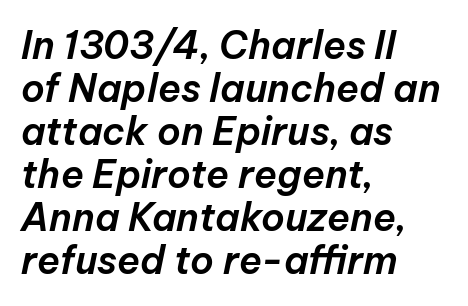
{"italic": "yes", "lean": "right", "slant_degrees": 12, "width": "normal", "stroke_contrast": "low", "x_height": "medium", "monospaced": "no", "underline": "no", "align": "left", "line_spacing": "tight", "line_spacing_ratio": 1.13, "letter_spacing": "normal", "letter_spacing_em": 0.0, "glyph_px": 38}
